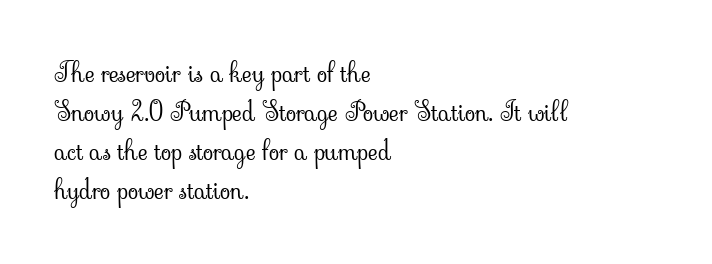
The image shows 27 px text type, upright; set left-aligned, normal line spacing (1.45x), normal letter spacing, not underlined.
